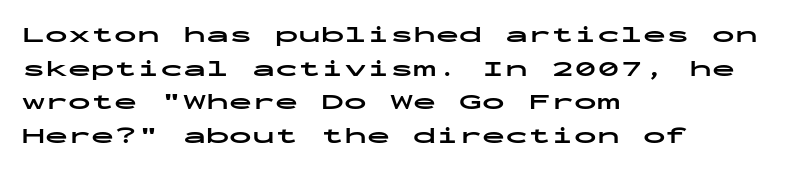
The image shows 23 px bold type, upright; set left-aligned, normal line spacing (1.46x), normal letter spacing, not underlined.
